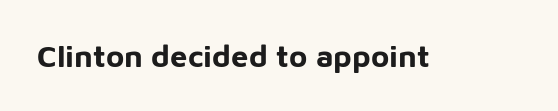
You could call the tracking neutral — neither tight nor loose. Stroke terminals: plain, sans-serif. The passage shown is typed in a proportional face where columns would drift. Italic: no, the glyphs are upright roman. Heft: maximum for text — a bold.
